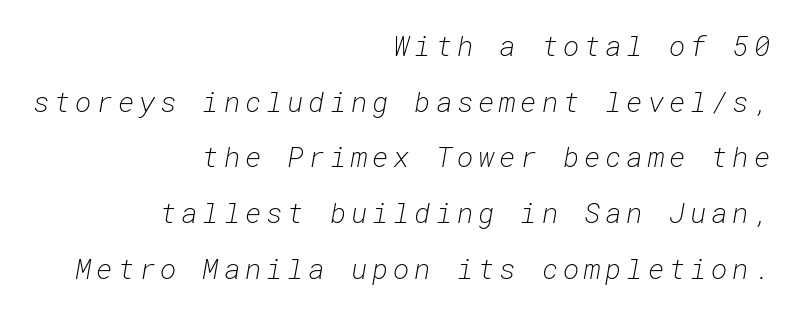
Just letters on the line, the space beneath them empty. Rows of type keep a wide berth in the vertical direction. Where is the straight margin? On the right. The glyphs look as if they've been sheared to an angle. Compared with a typical body face, this is equally light or lighter still.
